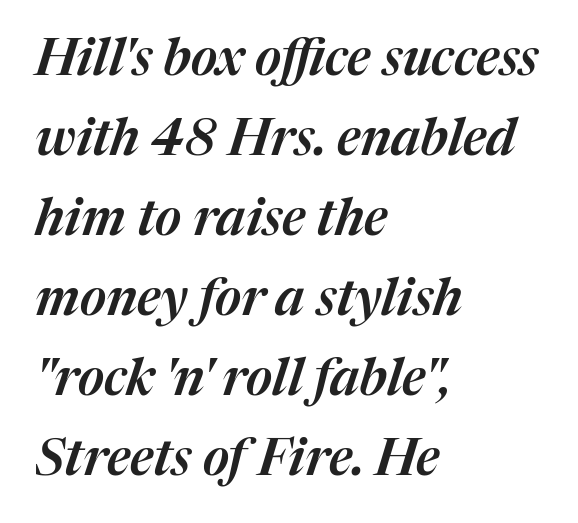
The string is rendered with underlining switched off. Reading down the block, your eye returns to a fixed left position each line. Italic? Definitely — the glyphs are oblique. Is this a fixed-width face? No — the glyphs have proportional, varying widths.
